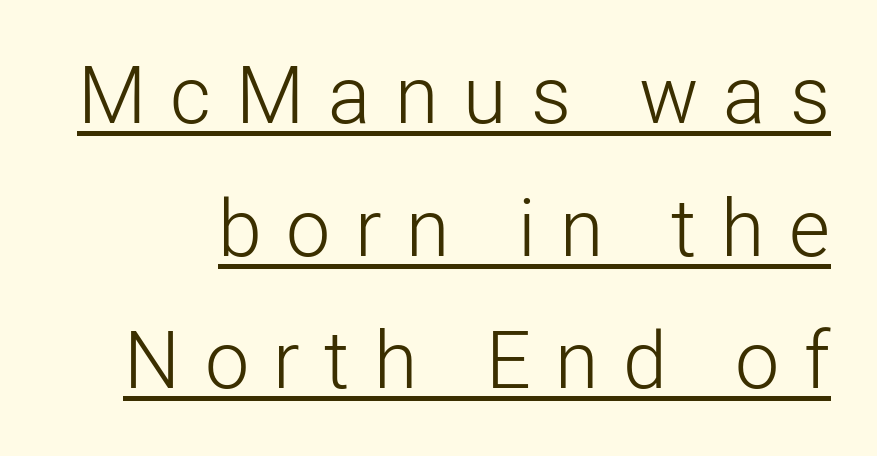
Check where the strokes stop: nothing finishes them off — pure sans. Has an underline been added? It has. The letters look calm and open, with moderate or lighter stems. The space between consecutive lines is moderate. You could not count columns in this text — the font is proportionally spaced. If you drew a line through each stem, it would be perfectly vertical.
